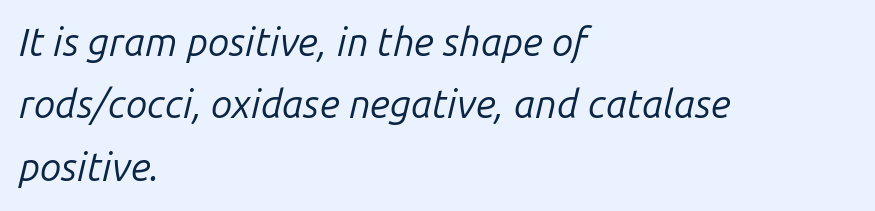
The image shows 39 px regular-weight type, italic (leaning right); set left-aligned, normal line spacing (1.6x), normal letter spacing, not underlined; low stroke contrast and a medium x-height.
